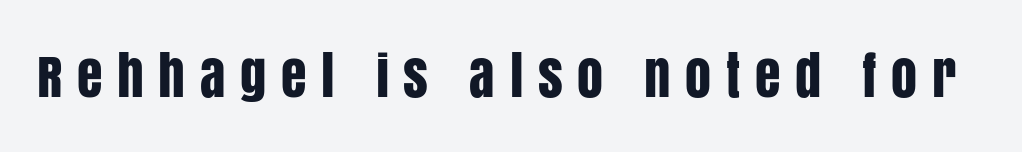
Q: Is the text italic (slanted)? A: No, it is upright.
Q: Is the typeface a serif or a sans-serif typeface? A: Sans-serif.
Q: Is the text underlined? A: No.
Q: Is the spacing between letters normal or unusually wide? A: Unusually wide.
Q: Width (condensed, normal, or wide)? A: Condensed.
Q: Stroke contrast? A: Low.
Q: x-height? A: Large.
Q: Monospaced? A: No.
